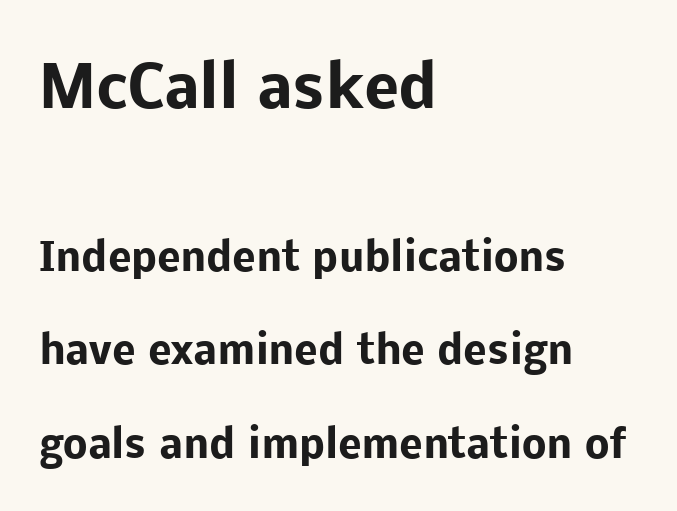
{"serif": "no", "italic": "no", "bold": "yes", "weight": "heavy", "width": "normal", "stroke_contrast": "low", "x_height": "medium", "monospaced": "no", "underline": "no", "align": "left", "line_spacing": "loose", "line_spacing_ratio": 2.4, "letter_spacing": "normal", "letter_spacing_em": 0.0, "larger_block": "first", "size_ratio": 1.49, "glyph_px": 58}
